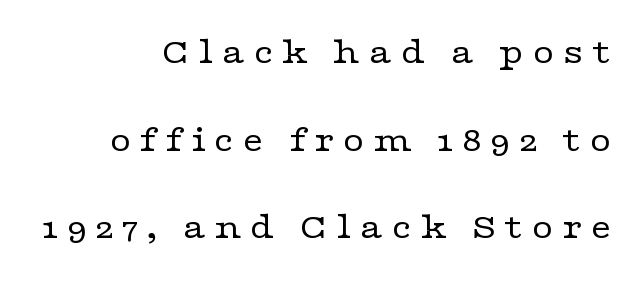
Q: Is the text bold? A: No.
Q: Is the text italic (slanted)? A: No, it is upright.
Q: Is the typeface a serif or a sans-serif typeface? A: Serif.
Q: Is the text underlined? A: No.
Q: How is the paragraph aligned? A: Right-aligned.
Q: Is the spacing between letters normal or unusually wide? A: Unusually wide.
Q: Is the spacing between lines tight, normal or loose? A: Loose.
Q: Width (condensed, normal, or wide)? A: Wide.
Q: Stroke contrast? A: Low.
Q: x-height? A: Medium.
Q: Monospaced? A: No.
